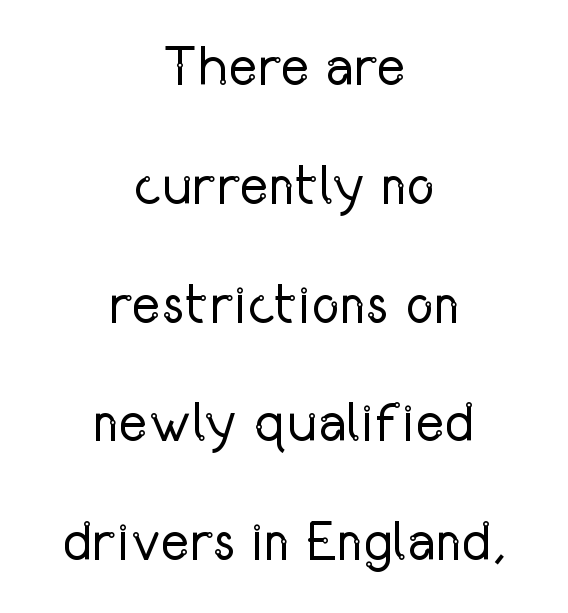
The image shows 55 px regular-weight, condensed sans-serif type, upright; set centered, loose line spacing (2.16x), normal letter spacing, not underlined; low stroke contrast and a medium x-height.
